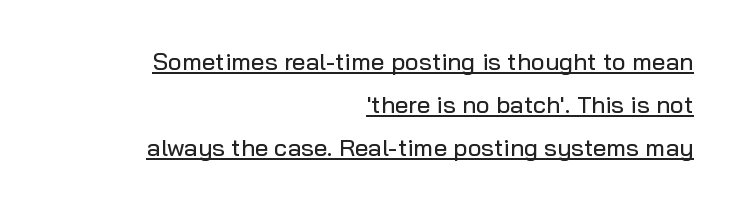
The string is rendered with underlining switched on. When letters stand straight like this, we call the style roman or upright. Caption: standard tracking, unaltered. Layout note: lines flush right.
